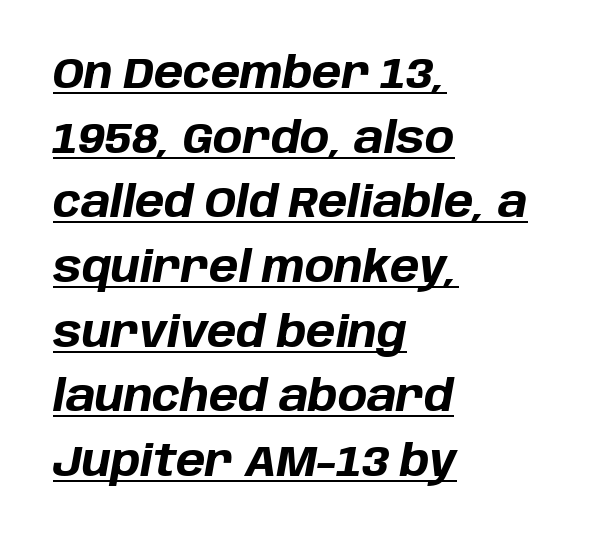
Q: Is the text bold? A: Yes.
Q: Is the text italic (slanted)? A: Yes, it leans right by about 10 degrees.
Q: Is the text underlined? A: Yes.
Q: How is the paragraph aligned? A: Left-aligned.
Q: Is the spacing between letters normal or unusually wide? A: Normal.
Q: Is the spacing between lines tight, normal or loose? A: Normal.
Q: Width (condensed, normal, or wide)? A: Normal.
Q: Stroke contrast? A: Low.
Q: x-height? A: Large.
Q: Monospaced? A: No.
